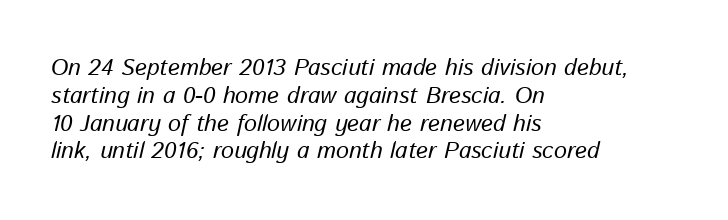
Observe the ordinary spacing: letters are neighbours, not strangers. A typesetter would mark this as italic. On a weight scale, this lands at 450 or below. Plain, unruled lines of type. One-word summary of the alignment: left.
